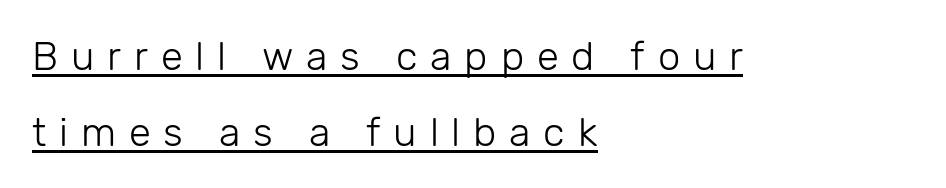
Q: Is the text bold? A: No.
Q: Is the text italic (slanted)? A: No, it is upright.
Q: Is the typeface a serif or a sans-serif typeface? A: Sans-serif.
Q: Is the text underlined? A: Yes.
Q: How is the paragraph aligned? A: Left-aligned.
Q: Is the spacing between letters normal or unusually wide? A: Unusually wide.
Q: Width (condensed, normal, or wide)? A: Normal.
Q: Stroke contrast? A: Low.
Q: x-height? A: Medium.
Q: Monospaced? A: No.
